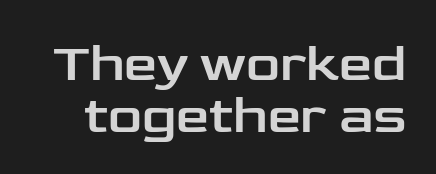
The space beneath each line is pristine and unruled. No extra tracking has been applied to these lines. You could not count columns in this text — the font is proportionally spaced. I'd call this a sans setting — the letters go barefoot.
